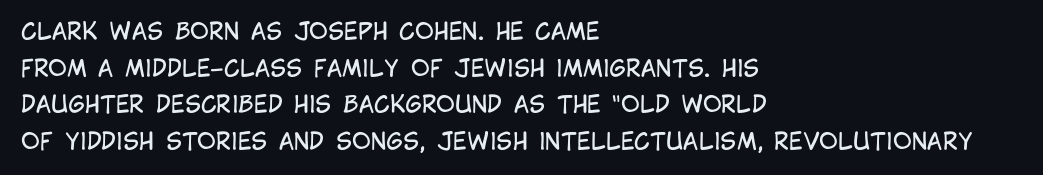
Q: Is the text bold? A: No.
Q: Is the text italic (slanted)? A: No, it is upright.
Q: Is the text underlined? A: No.
Q: How is the paragraph aligned? A: Left-aligned.
Q: Is the spacing between letters normal or unusually wide? A: Normal.
Q: Is the spacing between lines tight, normal or loose? A: Normal.
